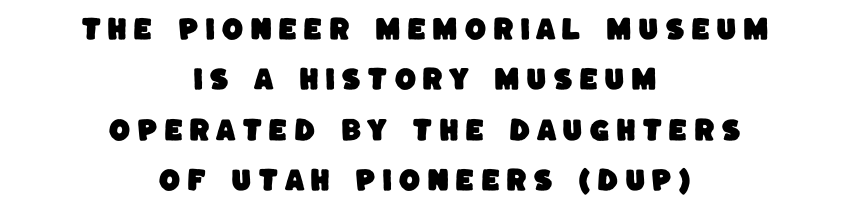
The image shows 25 px text type; set centered, loose line spacing (2.02x), unusually wide letter spacing (+0.24 em), not underlined.
